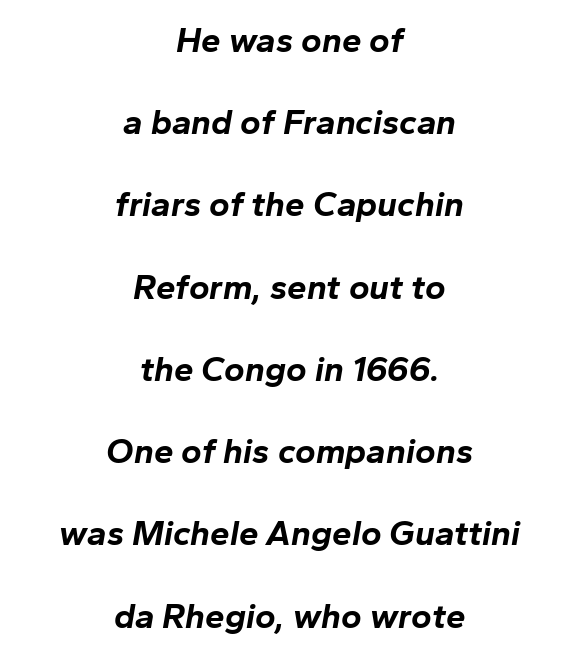
Character widths vary here, with narrow letters taking less room than wide ones. A bare baseline throughout the passage. Between one letter and the next there's only the usual sliver of space. The whitespace from short lines is split evenly between both sides. A dark, heavy texture on the line: the type is bold. Italic: yes, the glyphs are oblique.
